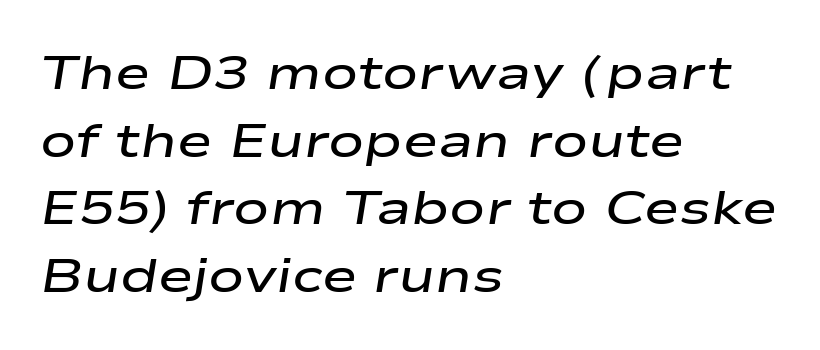
Q: Is the text bold? A: Semi-bold.
Q: Is the text italic (slanted)? A: Yes, it leans right by about 9 degrees.
Q: Is the text underlined? A: No.
Q: How is the paragraph aligned? A: Left-aligned.
Q: Is the spacing between letters normal or unusually wide? A: Normal.
Q: Is the spacing between lines tight, normal or loose? A: Normal.
Q: Width (condensed, normal, or wide)? A: Wide.
Q: Stroke contrast? A: Low.
Q: x-height? A: Medium.
Q: Monospaced? A: No.
